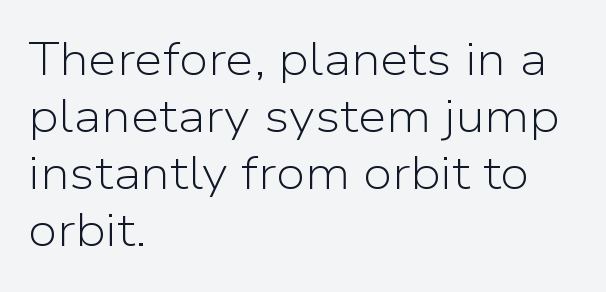
{"serif": "no", "italic": "no", "bold": "no", "weight": "light", "width": "normal", "stroke_contrast": "low", "x_height": "medium", "monospaced": "no", "underline": "no", "align": "left", "line_spacing_ratio": 1.24, "letter_spacing": "normal", "letter_spacing_em": 0.0, "glyph_px": 46}
